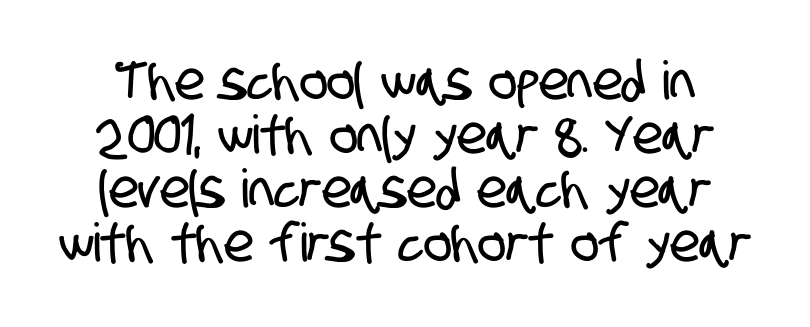
Q: Is the typeface a serif or a sans-serif typeface? A: Sans-serif.
Q: Is the text underlined? A: No.
Q: Is the spacing between letters normal or unusually wide? A: Normal.
Q: Is the spacing between lines tight, normal or loose? A: Tight.
Q: Width (condensed, normal, or wide)? A: Condensed.
Q: Stroke contrast? A: Low.
Q: x-height? A: Large.
Q: Monospaced? A: No.
